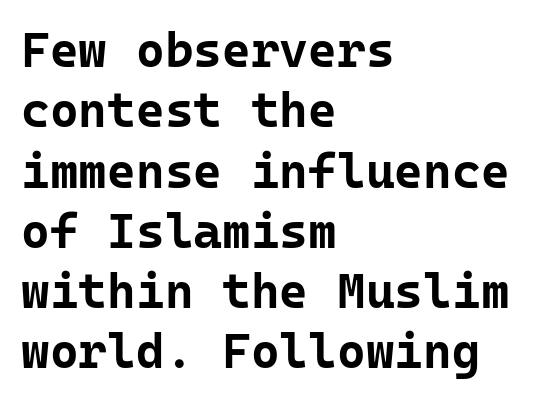
The image shows 49 px bold sans-serif type, upright, monospaced; set left-aligned, line spacing 1.23x, normal letter spacing, not underlined; low stroke contrast and a medium x-height.
